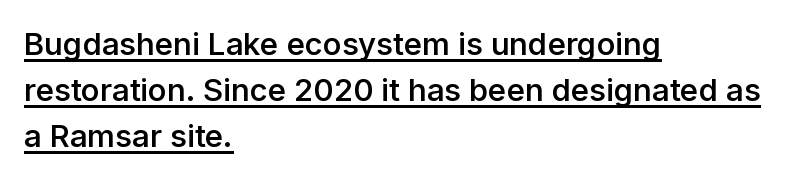
The image shows 31 px semibold sans-serif type, upright; set left-aligned, normal line spacing (1.48x), normal letter spacing, underlined; low stroke contrast and a medium x-height.
